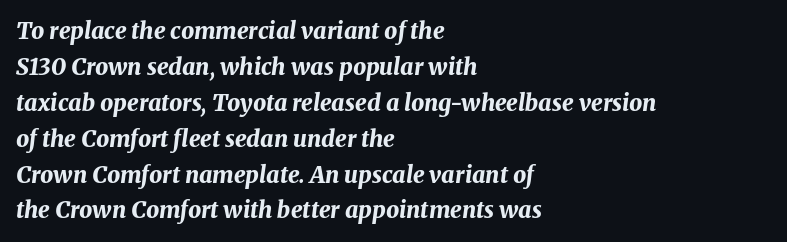
The image shows 23 px bold type, italic (leaning right); set left-aligned, normal line spacing (1.56x), normal letter spacing, not underlined.
